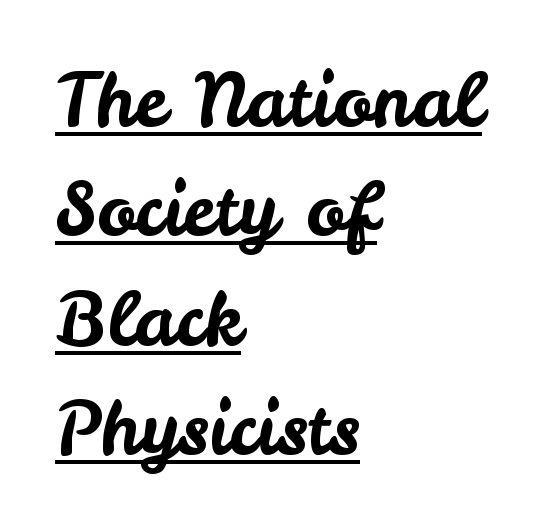
The image shows 73 px sans-serif type; set left-aligned, normal line spacing (1.5x), normal letter spacing, underlined; low stroke contrast and a small x-height.
